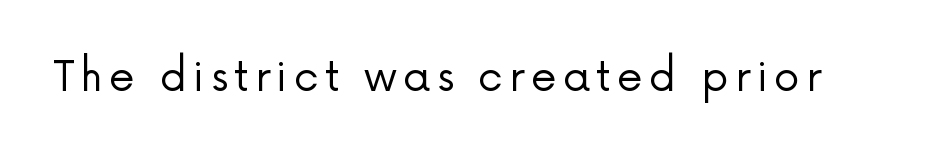
The image shows 41 px regular-weight sans-serif type, upright; set not underlined; low stroke contrast and a medium x-height.
